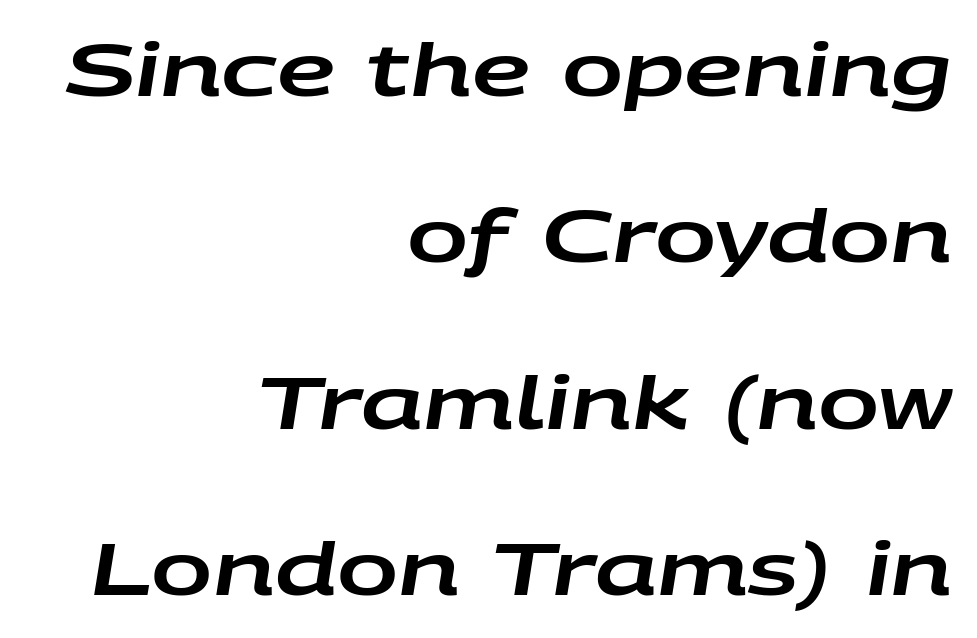
The image shows 73 px wide type, italic (leaning right); set right-aligned, loose line spacing (2.28x), normal letter spacing, not underlined; low stroke contrast and a large x-height.
